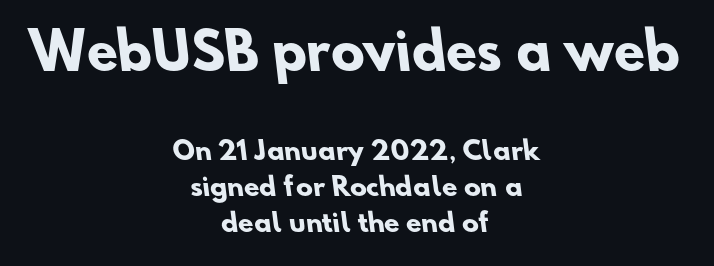
{"serif": "no", "bold": "yes", "weight": "heavy", "width": "normal", "stroke_contrast": "low", "x_height": "small", "monospaced": "no", "underline": "no", "align": "center", "line_spacing": "normal", "line_spacing_ratio": 1.44, "letter_spacing": "normal", "letter_spacing_em": 0.0, "larger_block": "first", "size_ratio": 2.0, "glyph_px": 50}
